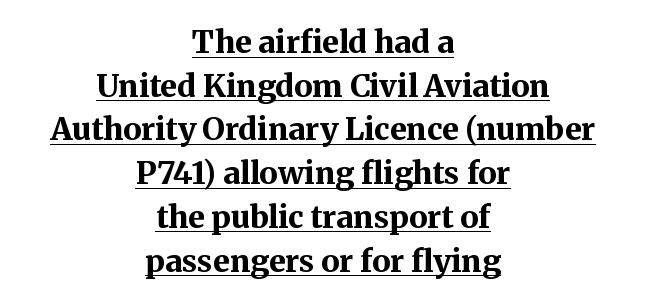
{"serif": "yes", "italic": "no", "bold": "yes", "weight": "bold", "width": "normal", "stroke_contrast": "medium", "x_height": "medium", "monospaced": "no", "underline": "yes", "align": "center", "line_spacing": "normal", "line_spacing_ratio": 1.41, "letter_spacing": "normal", "letter_spacing_em": 0.0, "glyph_px": 31}
